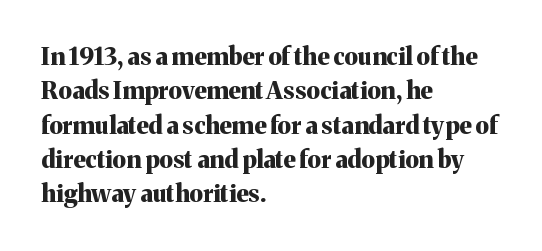
Q: Is the text bold? A: Yes.
Q: Is the text italic (slanted)? A: No, it is upright.
Q: Is the text underlined? A: No.
Q: How is the paragraph aligned? A: Left-aligned.
Q: Is the spacing between letters normal or unusually wide? A: Normal.
Q: Is the spacing between lines tight, normal or loose? A: Normal.
